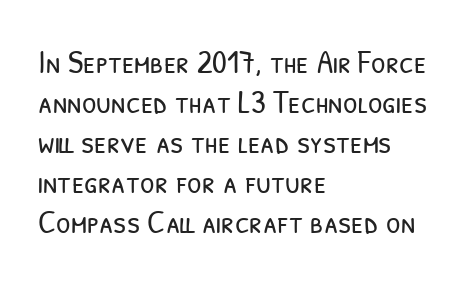
Q: Is the text bold? A: No.
Q: Is the typeface a serif or a sans-serif typeface? A: Sans-serif.
Q: Is the text underlined? A: No.
Q: How is the paragraph aligned? A: Left-aligned.
Q: Is the spacing between letters normal or unusually wide? A: Normal.
Q: Width (condensed, normal, or wide)? A: Condensed.
Q: Stroke contrast? A: Low.
Q: x-height? A: Medium.
Q: Monospaced? A: No.
